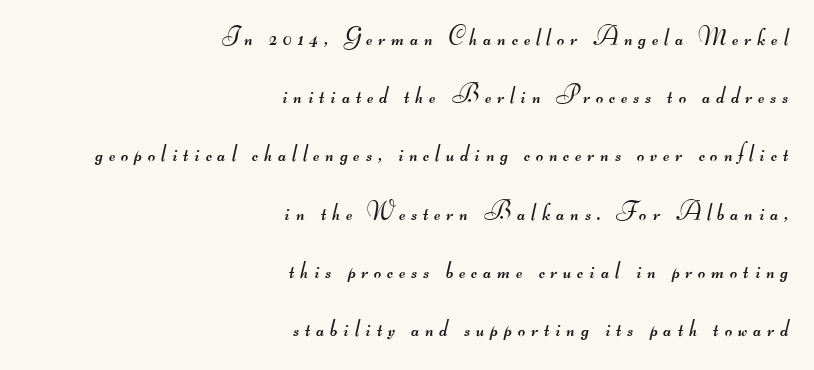
{"bold": "no", "underline": "no", "align": "right", "line_spacing": "loose", "line_spacing_ratio": 2.33, "letter_spacing": "wide", "letter_spacing_em": 0.24, "glyph_px": 25}
